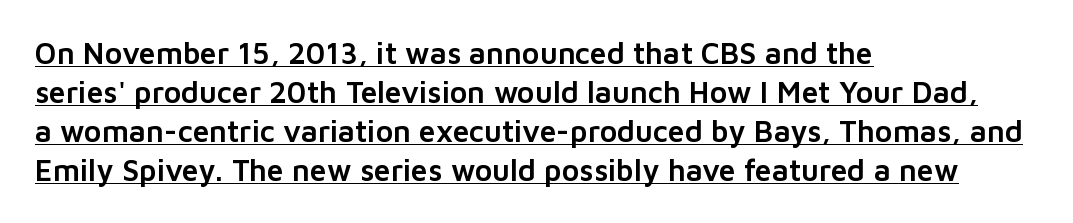
{"serif": "no", "italic": "no", "width": "normal", "stroke_contrast": "low", "x_height": "medium", "monospaced": "no", "underline": "yes", "align": "left", "line_spacing": "normal", "line_spacing_ratio": 1.3, "letter_spacing": "normal", "letter_spacing_em": 0.0, "glyph_px": 30}
